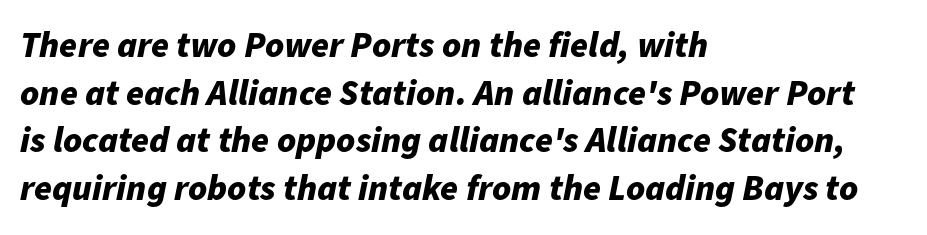
Strong, thick strokes mark this as bold type. Character widths vary here, with narrow letters taking less room than wide ones. Regarding leading, the lines here are spaced in the standard way. Bare-footed words on every line. Caption: standard tracking, unaltered. Style check: oblique.
